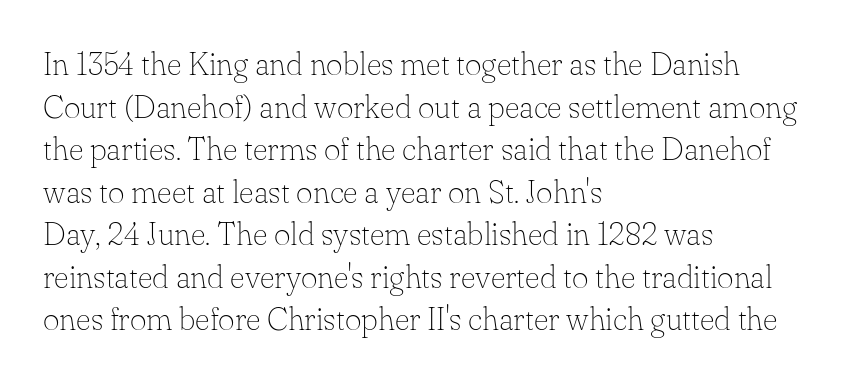
The space beneath each line is pristine and unruled. The line-height multiplier appears to be the usual default. The passage shown has conventional tracking throughout. Do the characters align in a grid? No, the font is proportional. The rendering anchors every line to the left-hand side.
